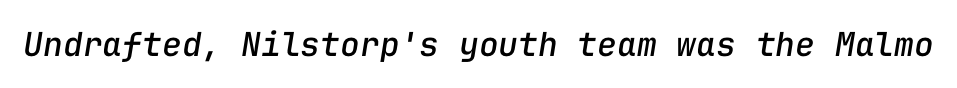
The tracking reads as untouched default to a designer's eye. Clear beneath every line of the passage. Think of a typewriter: that constant character pitch is what you see here. The text carries the slant typical of an italic or oblique font.
